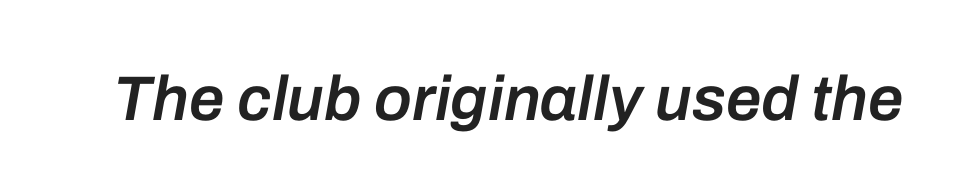
Q: Is the text bold? A: Semi-bold.
Q: Is the text italic (slanted)? A: Yes, it leans right by about 10 degrees.
Q: Is the text underlined? A: No.
Q: Is the spacing between letters normal or unusually wide? A: Normal.
Q: Width (condensed, normal, or wide)? A: Normal.
Q: Stroke contrast? A: Low.
Q: x-height? A: Medium.
Q: Monospaced? A: No.
